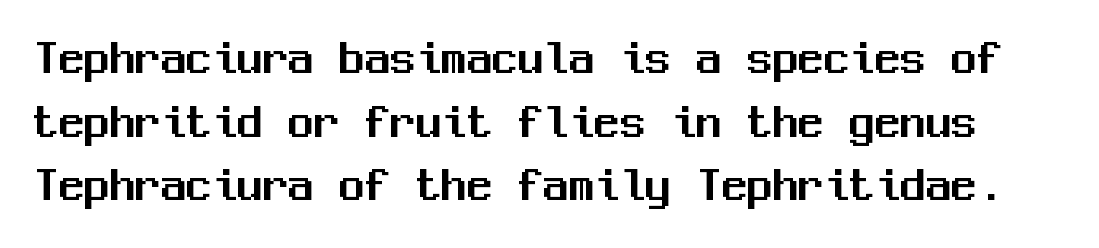
Q: Is the text italic (slanted)? A: No, it is upright.
Q: Is the typeface a serif or a sans-serif typeface? A: Sans-serif.
Q: Is the text underlined? A: No.
Q: Is the spacing between letters normal or unusually wide? A: Normal.
Q: Is the spacing between lines tight, normal or loose? A: Normal.
Q: Width (condensed, normal, or wide)? A: Normal.
Q: Stroke contrast? A: Medium.
Q: x-height? A: Medium.
Q: Monospaced? A: Yes.
